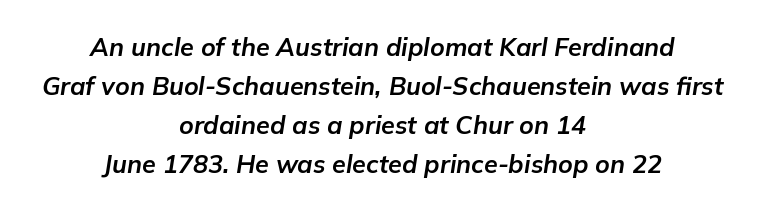
Reading down the column, the eye jumps a familiar distance to each next line. The text block is weighted toward neither margin, spreading evenly from the middle. Tracking value appears to be zero — textbook default spacing. Notice how the stems are inclined rather than vertical — that's the hallmark of italics. A dark, heavy texture on the line: the type is bold.
